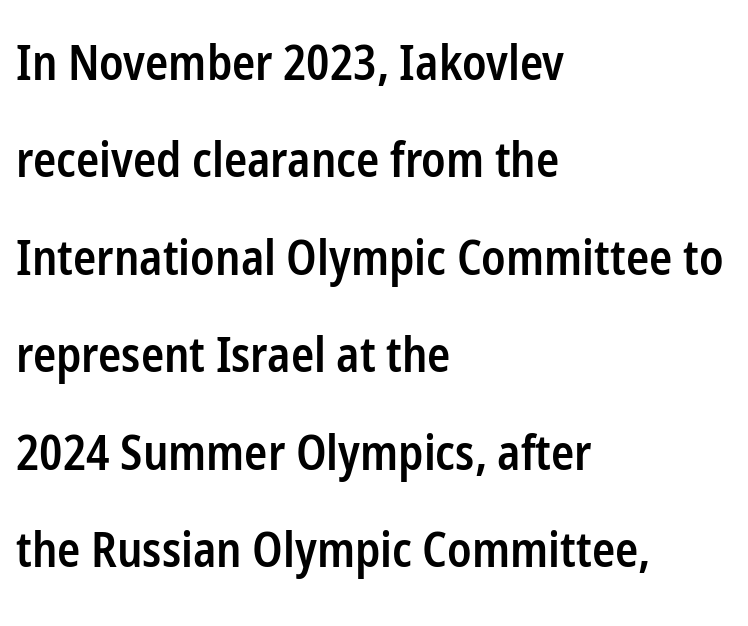
Q: Is the text bold? A: Semi-bold.
Q: Is the text italic (slanted)? A: No, it is upright.
Q: Is the typeface a serif or a sans-serif typeface? A: Sans-serif.
Q: Is the text underlined? A: No.
Q: How is the paragraph aligned? A: Left-aligned.
Q: Is the spacing between letters normal or unusually wide? A: Normal.
Q: Is the spacing between lines tight, normal or loose? A: Loose.
Q: Width (condensed, normal, or wide)? A: Condensed.
Q: Stroke contrast? A: Low.
Q: x-height? A: Medium.
Q: Monospaced? A: No.
